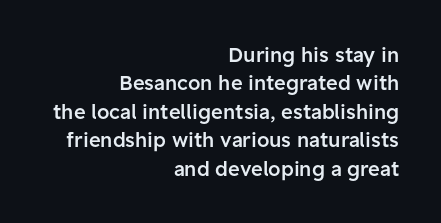
{"italic": "no", "bold": "semi", "underline": "no", "align": "right", "line_spacing": "normal", "line_spacing_ratio": 1.42, "letter_spacing": "normal", "letter_spacing_em": 0.0, "glyph_px": 20}
